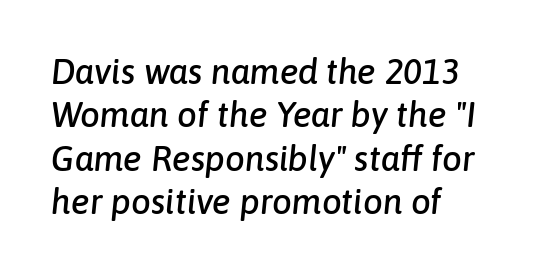
The image shows 35 px text type, italic (leaning right); set left-aligned, line spacing 1.24x, normal letter spacing, not underlined; low stroke contrast and a medium x-height.
